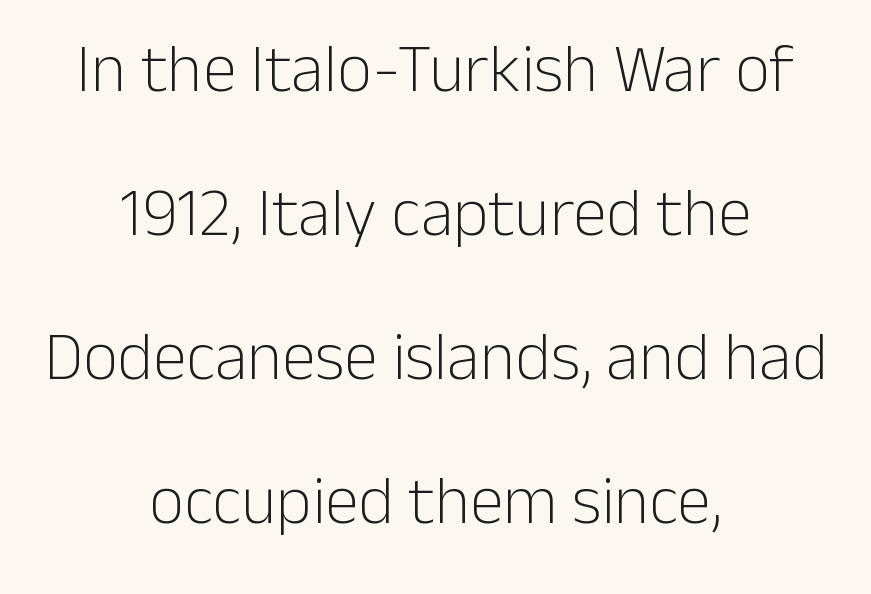
{"serif": "no", "italic": "no", "bold": "no", "weight": "light", "width": "normal", "stroke_contrast": "low", "x_height": "medium", "monospaced": "no", "underline": "no", "align": "center", "line_spacing": "loose", "line_spacing_ratio": 2.12, "letter_spacing": "normal", "letter_spacing_em": 0.0, "glyph_px": 68}
